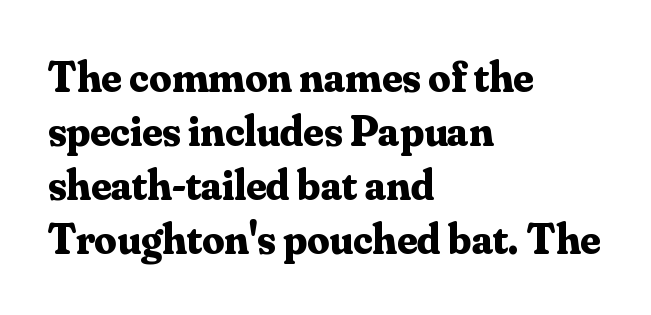
{"serif": "yes", "italic": "no", "bold": "yes", "weight": "bold", "width": "normal", "stroke_contrast": "medium", "x_height": "small", "monospaced": "no", "underline": "no", "align": "left", "line_spacing_ratio": 1.23, "letter_spacing": "normal", "letter_spacing_em": 0.0, "glyph_px": 44}
